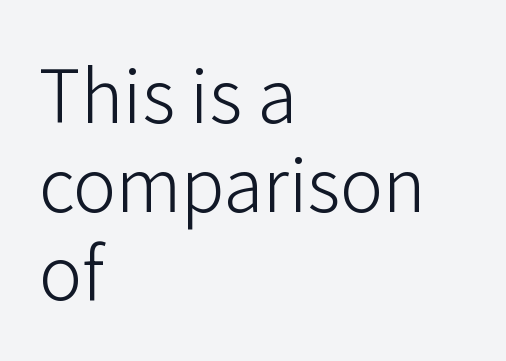
The image shows 72 px light sans-serif type, upright; set left-aligned, line spacing 1.23x, normal letter spacing, not underlined; low stroke contrast and a medium x-height.
